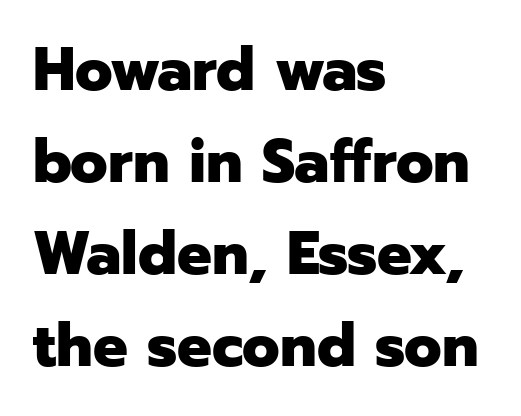
The image shows 61 px heavy sans-serif type, upright; set left-aligned, normal line spacing (1.51x), normal letter spacing, not underlined; low stroke contrast and a medium x-height.
